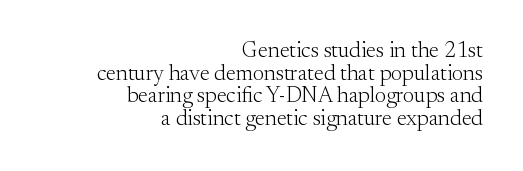
{"italic": "no", "bold": "no", "underline": "no", "align": "right", "line_spacing": "tight", "line_spacing_ratio": 1.03, "letter_spacing": "normal", "letter_spacing_em": 0.0, "glyph_px": 22}
